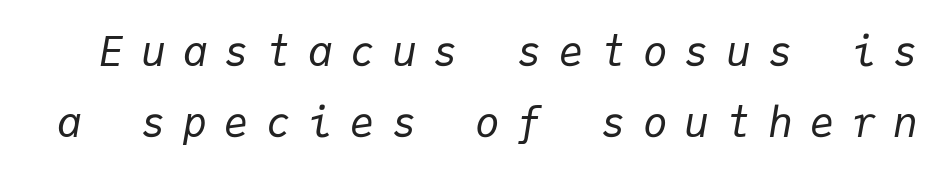
Q: Is the text bold? A: No.
Q: Is the text italic (slanted)? A: Yes, it leans right by about 9 degrees.
Q: Is the text underlined? A: No.
Q: Is the spacing between letters normal or unusually wide? A: Unusually wide.
Q: Width (condensed, normal, or wide)? A: Normal.
Q: Stroke contrast? A: Low.
Q: x-height? A: Medium.
Q: Monospaced? A: Yes.
